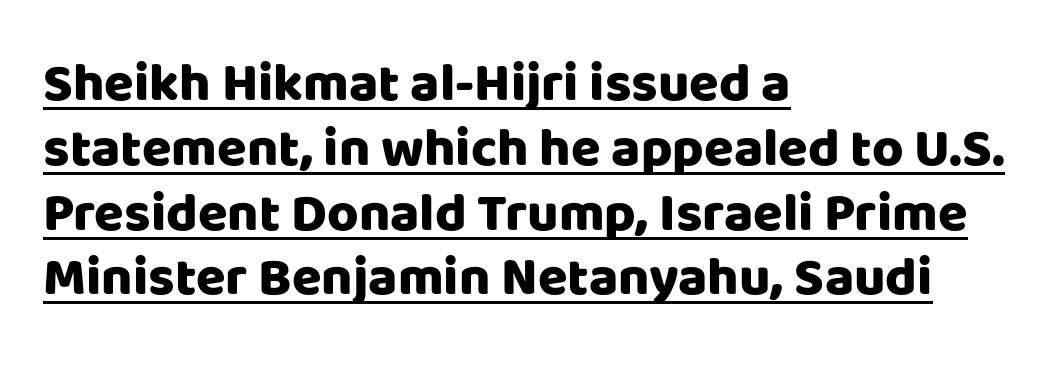
{"serif": "no", "italic": "no", "bold": "yes", "weight": "heavy", "width": "normal", "stroke_contrast": "low", "x_height": "large", "monospaced": "no", "underline": "yes", "align": "left", "line_spacing_ratio": 1.2, "letter_spacing": "normal", "letter_spacing_em": 0.0, "glyph_px": 54}
